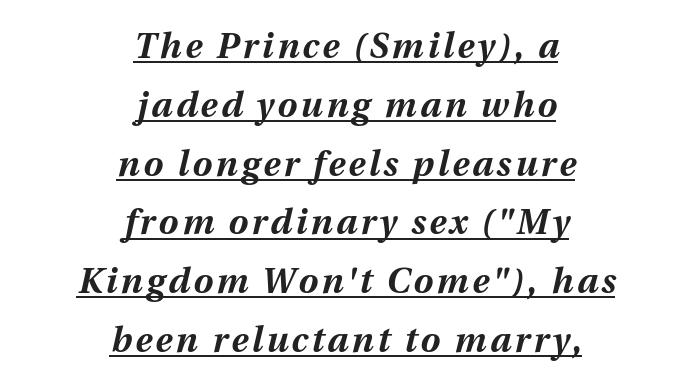
The rendering uses natural spacing where letterforms have individual widths. Baseline-to-baseline distance is the conventional proportion of letter height. Students, observe the line beneath the letters — that is underlining. What weight is shown? A full bold with thick strokes. The glyphs look as if they've been sheared to an angle. The paragraph shown floats in the horizontal middle.
